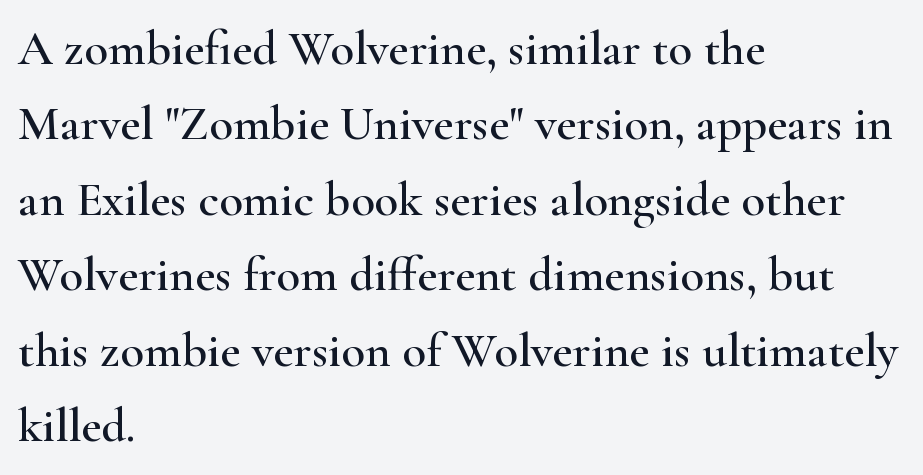
{"serif": "yes", "italic": "no", "width": "wide", "stroke_contrast": "high", "x_height": "small", "monospaced": "no", "underline": "no", "align": "left", "line_spacing": "normal", "line_spacing_ratio": 1.54, "letter_spacing": "normal", "letter_spacing_em": 0.0, "glyph_px": 49}
